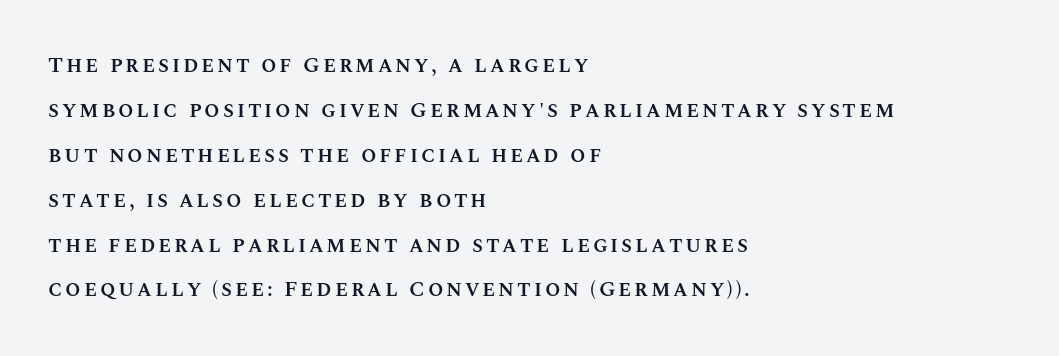
The image shows 22 px text type, upright; set left-aligned, loose line spacing (2.04x), not underlined.
